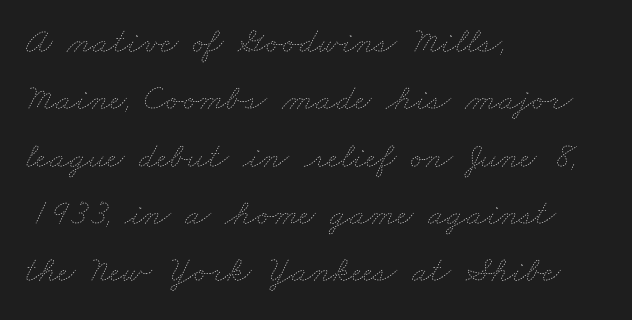
{"bold": "no", "weight": "thin", "width": "wide", "stroke_contrast": "low", "x_height": "small", "monospaced": "no", "underline": "no", "align": "left", "line_spacing": "normal", "line_spacing_ratio": 1.55, "letter_spacing": "normal", "letter_spacing_em": 0.0, "glyph_px": 37}
